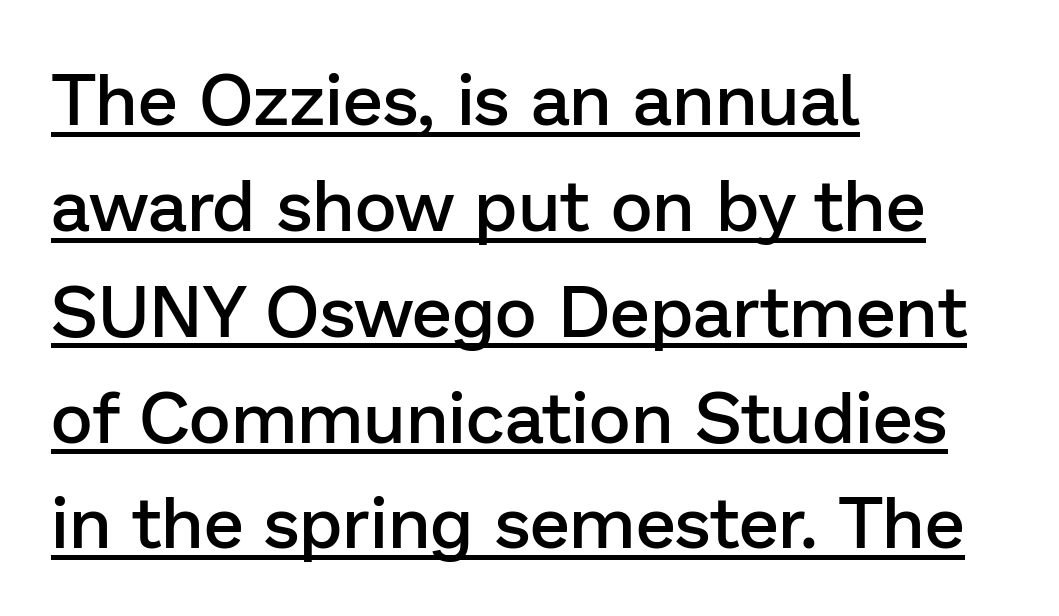
The font family rendered here belongs to the sans-serif group. Students, observe the line beneath the letters — that is underlining. Reading down the block, your eye returns to a fixed left position each line. The glyphs have the mass of a demibold cut, below bold.
